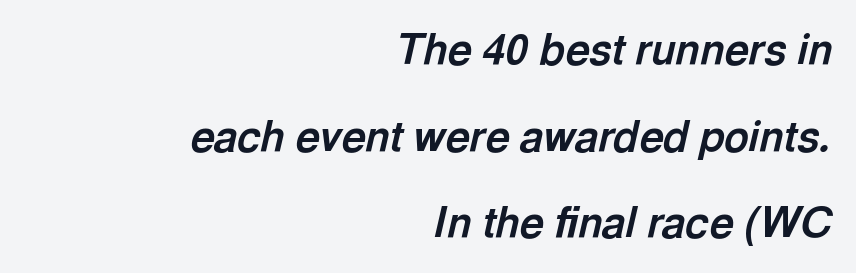
The image shows 42 px bold type, italic (leaning right); set right-aligned, loose line spacing (2.06x), normal letter spacing, not underlined; a medium x-height.
